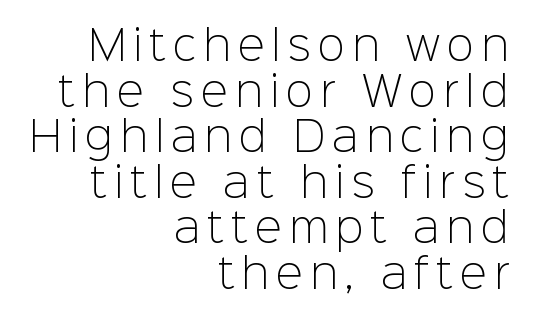
Students, observe: this is what under-led, compact text looks like. This rendering uses right alignment, leaving the left contour irregular. Examine the stroke ends and you'll find no serifs. Do the characters align in a grid? No, the font is proportional.
